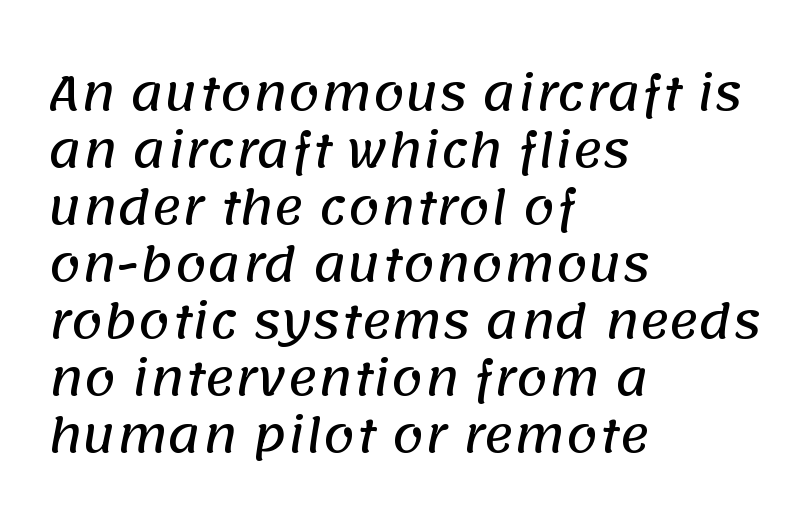
Clear beneath every line of the passage. Spacing between characters is what you'd get straight out of the box. Here the designer chose a conventional face with non-uniform glyph widths. Layout note: lines flush left.
